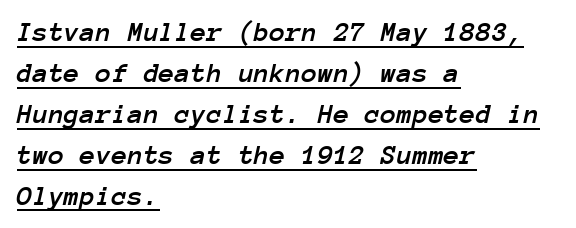
The image shows 29 px text type, italic (leaning right), monospaced; set left-aligned, normal line spacing (1.41x), normal letter spacing, underlined; low stroke contrast and a medium x-height.
